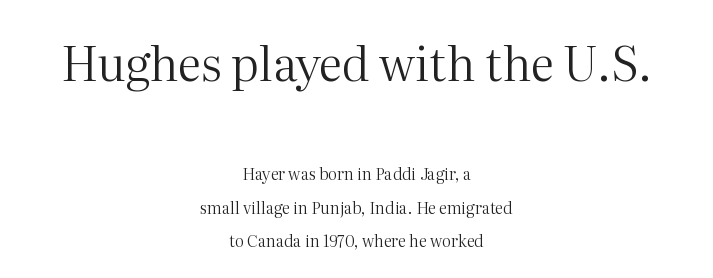
Q: Is the text bold? A: No.
Q: Is the text italic (slanted)? A: No, it is upright.
Q: Is the typeface a serif or a sans-serif typeface? A: Serif.
Q: Is the text underlined? A: No.
Q: How is the paragraph aligned? A: Centered.
Q: Is the spacing between letters normal or unusually wide? A: Normal.
Q: Is the spacing between lines tight, normal or loose? A: Loose.
Q: Which block of text is set in a larger size, the first (top) or the second (bottom)? A: The first (top) one.
Q: Width (condensed, normal, or wide)? A: Normal.
Q: Stroke contrast? A: Medium.
Q: x-height? A: Medium.
Q: Monospaced? A: No.
